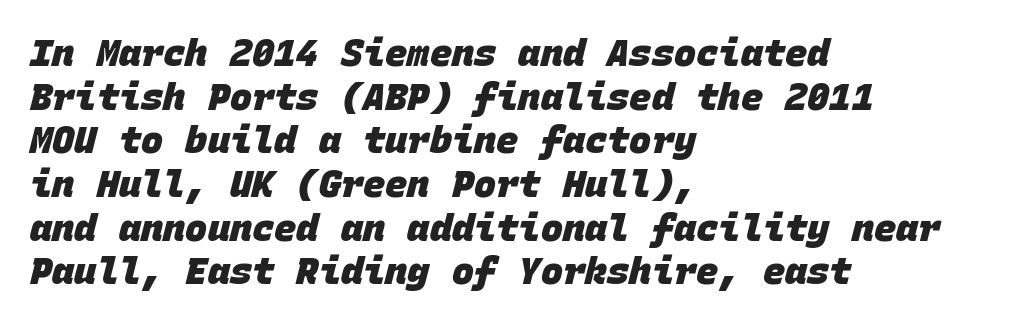
The type family on display is of the sans-serif kind. The specimen omits any rule beneath the text block's lines. Strong, thick strokes mark this as bold type. This rendering leaves character spacing at its baseline value. Here the designer chose a console-style face with uniform glyph widths. Typeset ragged right — the left edge is the straight one.
